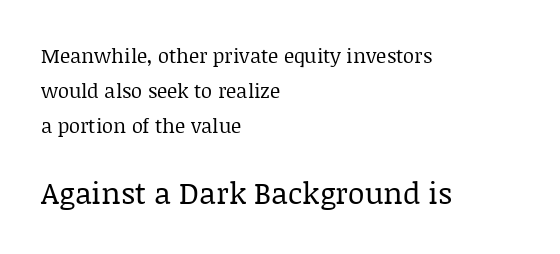
Proportional: the letters do not fall into vertical columns. Characters remain perfectly vertical along every line. The face used here appears at its bigger size in the lower chunk. Heft: none added — not bold. The passage shown is not underscored anywhere. A typesetter would call this zero additional tracking.
